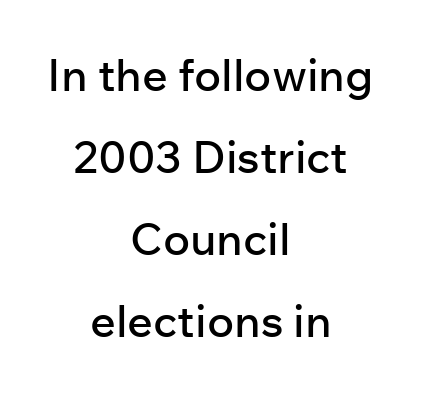
{"serif": "no", "italic": "no", "width": "normal", "stroke_contrast": "low", "x_height": "medium", "monospaced": "no", "underline": "no", "align": "center", "line_spacing_ratio": 1.82, "letter_spacing": "normal", "letter_spacing_em": 0.0, "glyph_px": 45}
